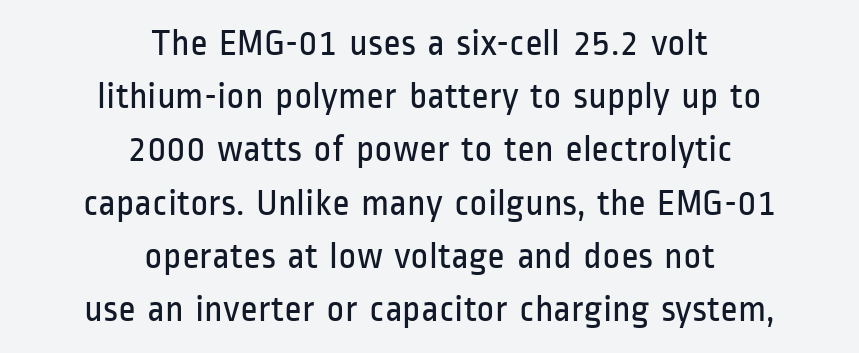
Letter spacing: default. A centered setting, common on invitations and titles, is used for this passage. Nothing heavy about these letters — not bold at all. Stroke terminals: plain, sans-serif. Proportional: the letters do not fall into vertical columns.
